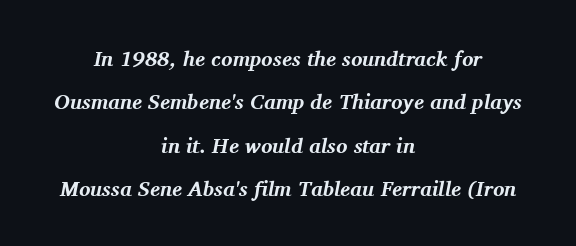
Decoration check: the copy has no underline. The face used here has the dense, thick strokes of a bold. One-word summary of the alignment: center. Students, observe: this is what heavily led, spacious text looks like.
